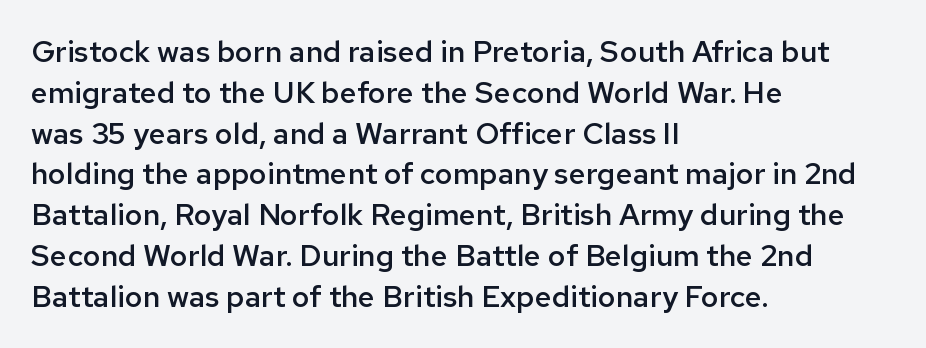
{"serif": "no", "italic": "no", "bold": "semi", "weight": "semibold", "width": "normal", "stroke_contrast": "low", "x_height": "medium", "monospaced": "no", "underline": "no", "align": "left", "line_spacing": "normal", "line_spacing_ratio": 1.36, "letter_spacing": "normal", "letter_spacing_em": 0.0, "glyph_px": 30}
